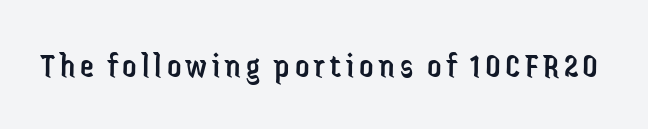
Q: Is the text bold? A: No.
Q: Is the text italic (slanted)? A: No, it is upright.
Q: Is the typeface a serif or a sans-serif typeface? A: Sans-serif.
Q: Is the text underlined? A: No.
Q: Width (condensed, normal, or wide)? A: Condensed.
Q: Stroke contrast? A: Low.
Q: x-height? A: Medium.
Q: Monospaced? A: No.
